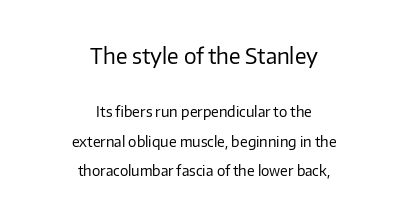
{"italic": "no", "bold": "no", "underline": "no", "align": "center", "line_spacing": "loose", "line_spacing_ratio": 2.08, "letter_spacing": "normal", "letter_spacing_em": 0.0, "larger_block": "first", "size_ratio": 1.5, "glyph_px": 21}
